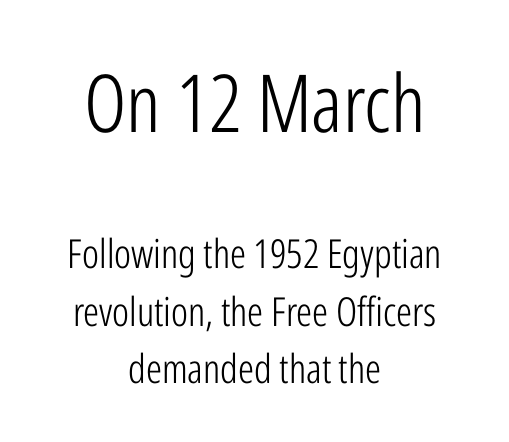
The image shows 80 px light, condensed sans-serif type, upright; set centered, normal line spacing (1.44x), normal letter spacing, not underlined; the first (top) block is 2.0x larger; low stroke contrast and a medium x-height.
